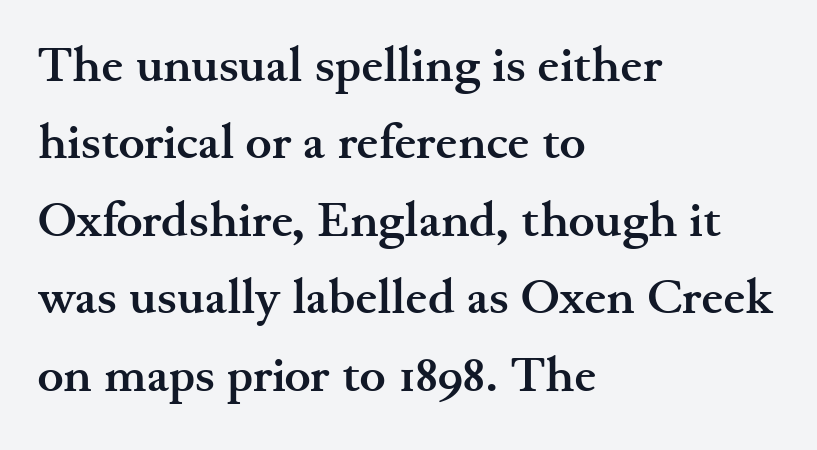
Posture: straight, roman, zero tilt. If you measured baseline to baseline, you'd find a middling distance. Type without underlining. A typesetter would call this proportional, since set widths differ per character. In terms of letterspacing, this is plain default setting. These lines are composed in type with serifs.
